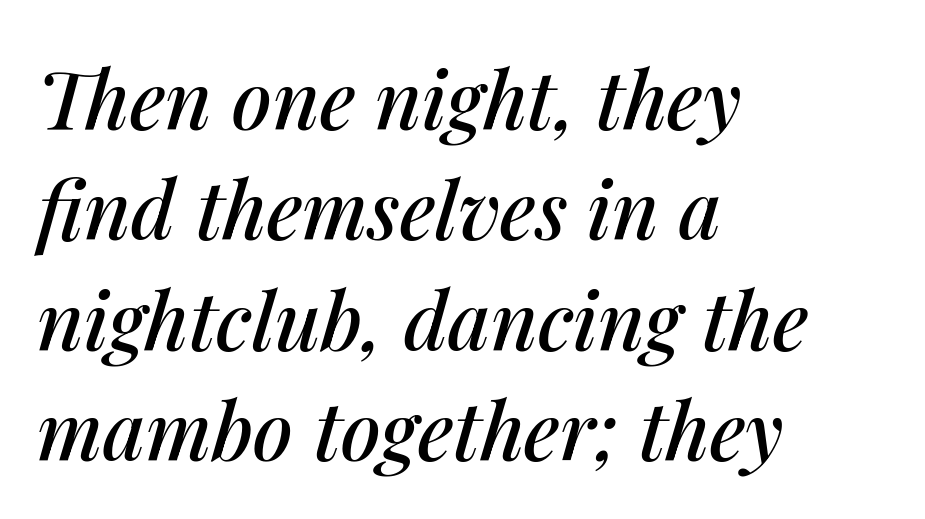
Q: Is the text italic (slanted)? A: Yes, it leans right by about 14 degrees.
Q: Is the text underlined? A: No.
Q: How is the paragraph aligned? A: Left-aligned.
Q: Is the spacing between letters normal or unusually wide? A: Normal.
Q: Is the spacing between lines tight, normal or loose? A: Normal.
Q: Width (condensed, normal, or wide)? A: Normal.
Q: Stroke contrast? A: Medium.
Q: x-height? A: Medium.
Q: Monospaced? A: No.
